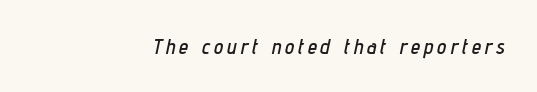
Q: Is the text italic (slanted)? A: Yes, it leans right by about 12 degrees.
Q: Is the text underlined? A: No.
Q: How is the paragraph aligned? A: Right-aligned.
